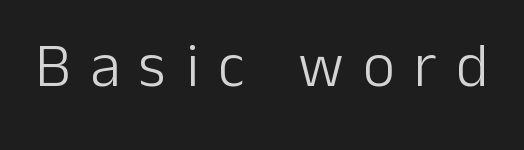
Look at the bottom of the vertical strokes: they stop flat, with no serifs. Spacing between characters has been opened up far beyond the box default. No letter is thick-stroked: the sample isn't bold. Notice how the stems are strictly vertical — no italics here.
